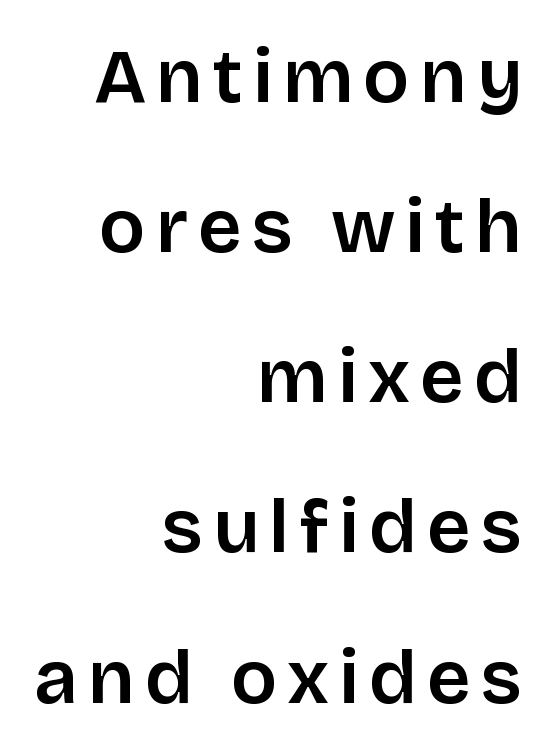
Q: Is the text italic (slanted)? A: No, it is upright.
Q: Is the typeface a serif or a sans-serif typeface? A: Sans-serif.
Q: Is the text underlined? A: No.
Q: How is the paragraph aligned? A: Right-aligned.
Q: Is the spacing between lines tight, normal or loose? A: Loose.
Q: Width (condensed, normal, or wide)? A: Normal.
Q: Stroke contrast? A: Low.
Q: x-height? A: Large.
Q: Monospaced? A: No.
